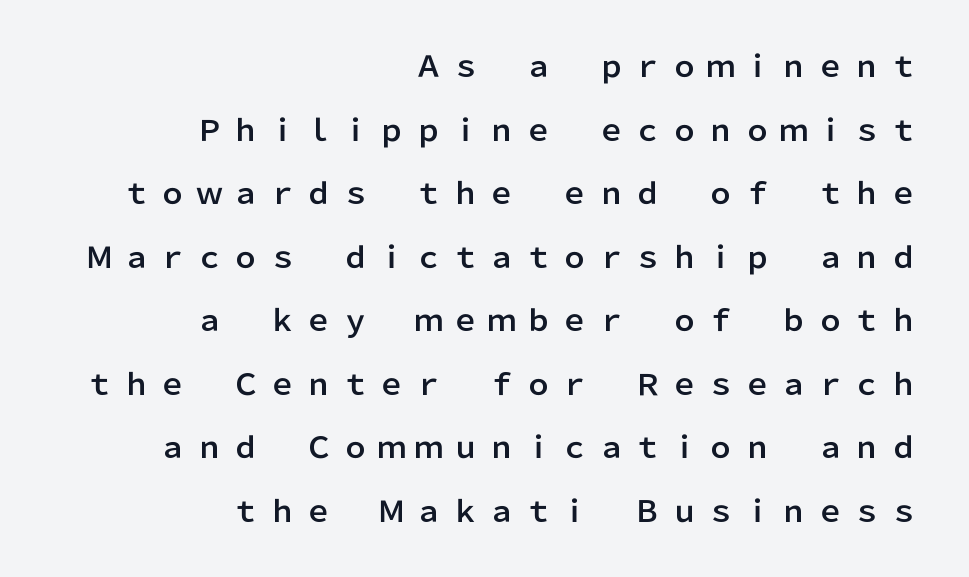
{"serif": "no", "italic": "no", "width": "normal", "stroke_contrast": "low", "x_height": "medium", "monospaced": "no", "underline": "no", "align": "right", "line_spacing": "loose", "line_spacing_ratio": 2.19, "letter_spacing": "wide", "letter_spacing_em": 0.26, "glyph_px": 29}
